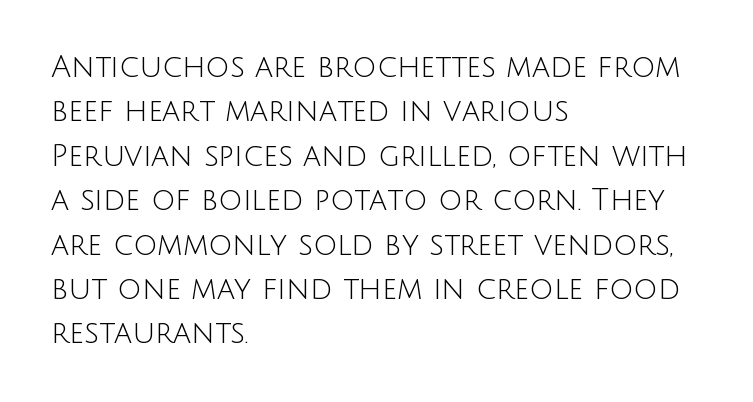
{"serif": "no", "italic": "no", "bold": "no", "weight": "light", "width": "normal", "stroke_contrast": "low", "x_height": "large", "monospaced": "no", "underline": "no", "align": "left", "line_spacing": "normal", "line_spacing_ratio": 1.48, "letter_spacing": "normal", "letter_spacing_em": 0.0, "glyph_px": 30}
